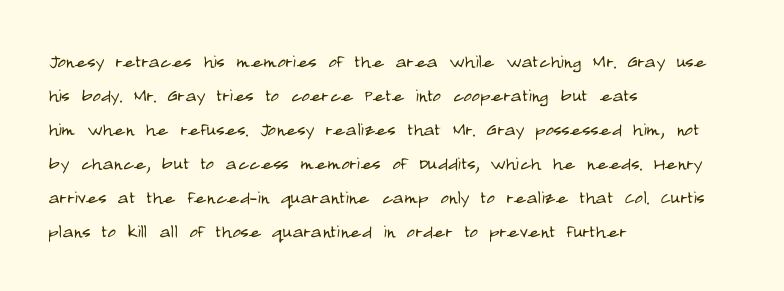
Q: Is the text bold? A: No.
Q: Is the text italic (slanted)? A: No, it is upright.
Q: Is the text underlined? A: No.
Q: How is the paragraph aligned? A: Left-aligned.
Q: Is the spacing between letters normal or unusually wide? A: Normal.
Q: Is the spacing between lines tight, normal or loose? A: Normal.
